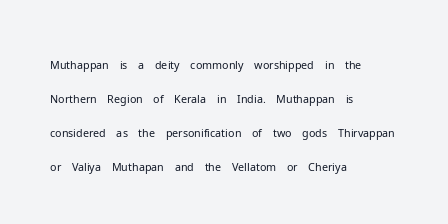
{"italic": "no", "bold": "no", "underline": "no", "align": "left", "line_spacing": "normal", "line_spacing_ratio": 1.54, "letter_spacing": "normal", "letter_spacing_em": 0.0, "glyph_px": 22}
